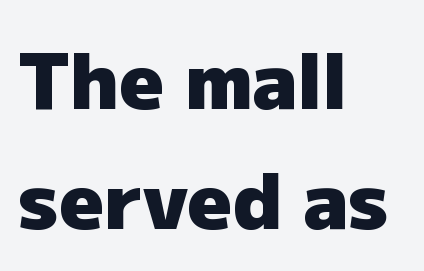
Q: Is the text bold? A: Yes.
Q: Is the text italic (slanted)? A: No, it is upright.
Q: Is the typeface a serif or a sans-serif typeface? A: Sans-serif.
Q: Is the text underlined? A: No.
Q: How is the paragraph aligned? A: Left-aligned.
Q: Is the spacing between letters normal or unusually wide? A: Normal.
Q: Is the spacing between lines tight, normal or loose? A: Normal.
Q: Width (condensed, normal, or wide)? A: Normal.
Q: Stroke contrast? A: Low.
Q: x-height? A: Medium.
Q: Monospaced? A: No.
